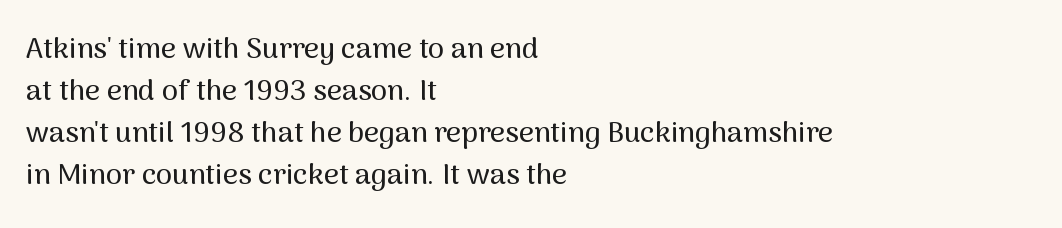
Q: Is the text italic (slanted)? A: No, it is upright.
Q: Is the typeface a serif or a sans-serif typeface? A: Sans-serif.
Q: Is the text underlined? A: No.
Q: How is the paragraph aligned? A: Left-aligned.
Q: Is the spacing between letters normal or unusually wide? A: Normal.
Q: Is the spacing between lines tight, normal or loose? A: Normal.
Q: Width (condensed, normal, or wide)? A: Normal.
Q: Stroke contrast? A: Medium.
Q: x-height? A: Medium.
Q: Monospaced? A: No.
